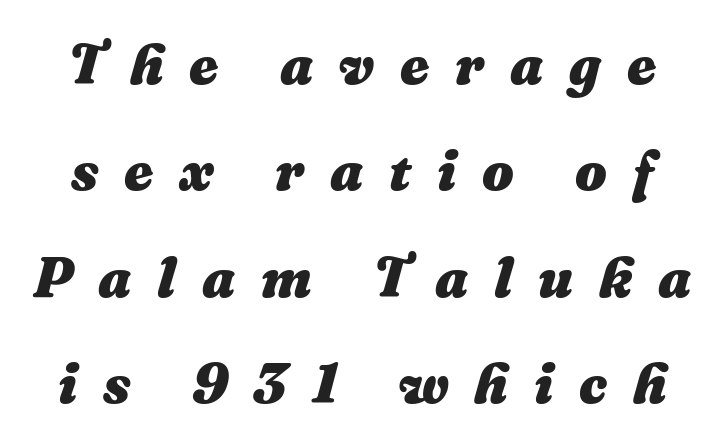
{"italic": "yes", "lean": "right", "slant_degrees": 16, "bold": "yes", "weight": "heavy", "width": "normal", "stroke_contrast": "medium", "x_height": "medium", "monospaced": "no", "underline": "no", "line_spacing": "loose", "line_spacing_ratio": 1.9, "letter_spacing": "wide", "letter_spacing_em": 0.46, "glyph_px": 56}
